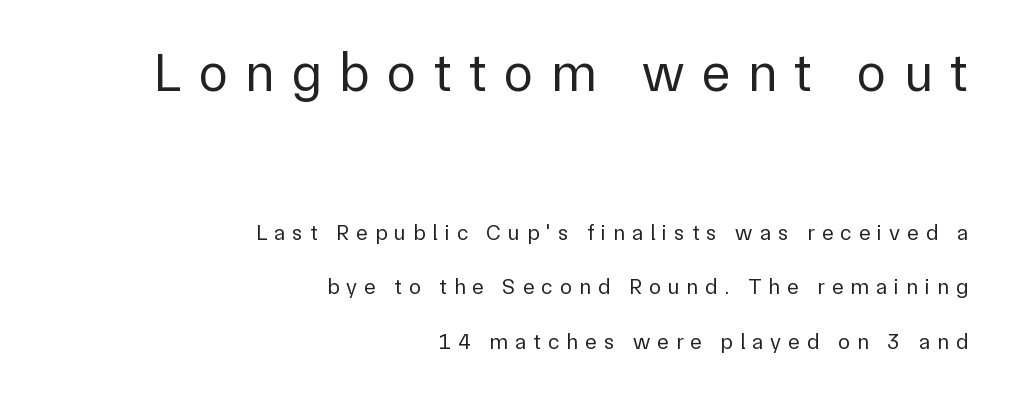
{"serif": "no", "italic": "no", "bold": "no", "weight": "regular", "width": "normal", "stroke_contrast": "low", "x_height": "medium", "monospaced": "no", "underline": "no", "align": "right", "line_spacing": "loose", "line_spacing_ratio": 2.49, "letter_spacing": "wide", "letter_spacing_em": 0.32, "larger_block": "first", "size_ratio": 2.45, "glyph_px": 54}
